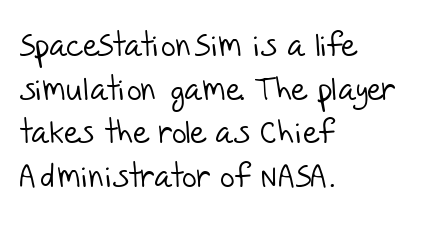
{"serif": "no", "bold": "no", "weight": "light", "width": "normal", "stroke_contrast": "low", "x_height": "large", "monospaced": "no", "underline": "no", "align": "left", "line_spacing": "normal", "line_spacing_ratio": 1.36, "letter_spacing": "normal", "letter_spacing_em": 0.0, "glyph_px": 32}
